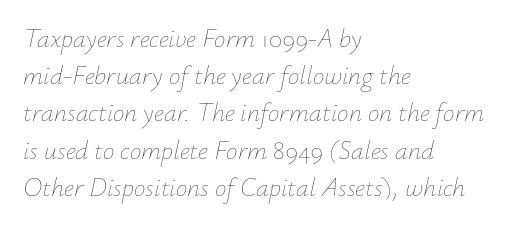
Q: Is the text bold? A: No.
Q: Is the text italic (slanted)? A: Yes, it leans right by about 12 degrees.
Q: Is the text underlined? A: No.
Q: How is the paragraph aligned? A: Left-aligned.
Q: Is the spacing between letters normal or unusually wide? A: Normal.
Q: Is the spacing between lines tight, normal or loose? A: Normal.
